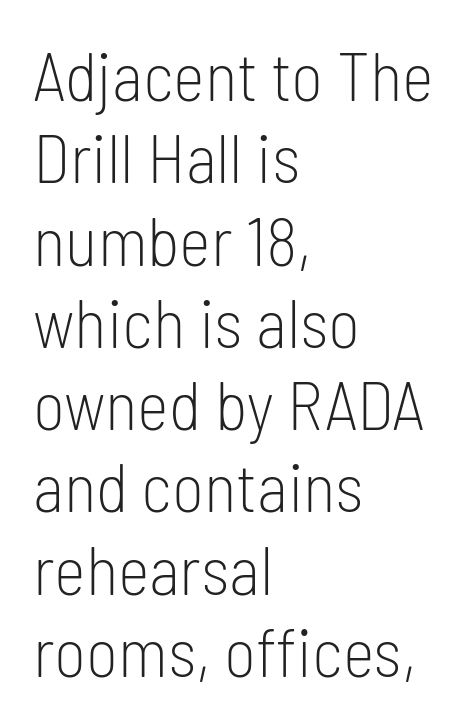
The image shows 68 px light, condensed sans-serif type, upright; set left-aligned, line spacing 1.21x, normal letter spacing, not underlined; low stroke contrast and a medium x-height.
